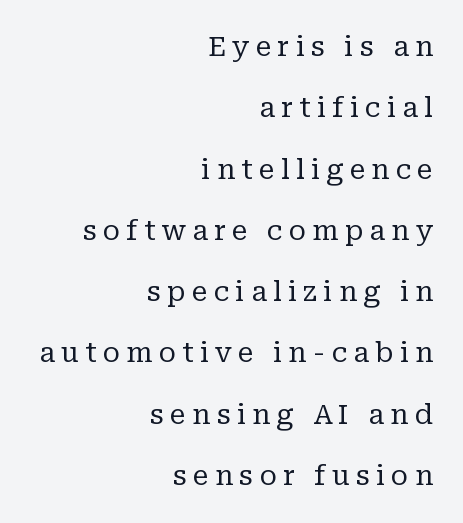
{"italic": "no", "bold": "no", "underline": "no", "align": "right", "line_spacing": "loose", "line_spacing_ratio": 2.27, "letter_spacing": "wide", "letter_spacing_em": 0.23, "glyph_px": 27}
